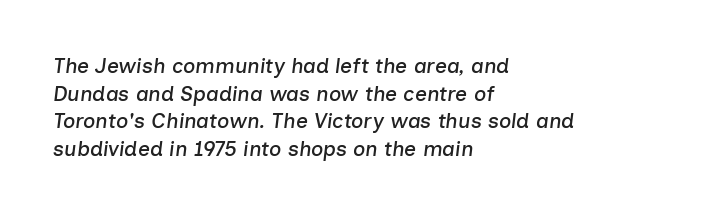
Q: Is the text italic (slanted)? A: Yes, it leans right by about 7 degrees.
Q: Is the text underlined? A: No.
Q: How is the paragraph aligned? A: Left-aligned.
Q: Is the spacing between letters normal or unusually wide? A: Normal.
Q: Is the spacing between lines tight, normal or loose? A: Normal.
